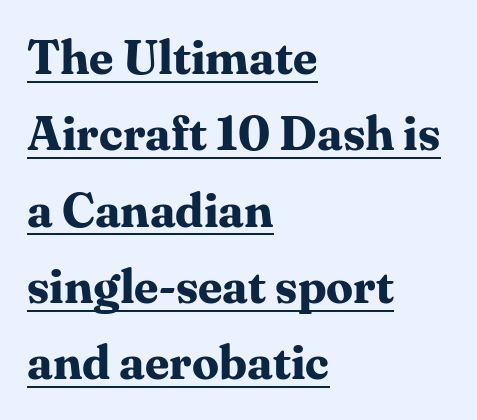
The image shows 48 px bold serif type, upright; set left-aligned, normal line spacing (1.59x), normal letter spacing, underlined; medium stroke contrast and a medium x-height.
